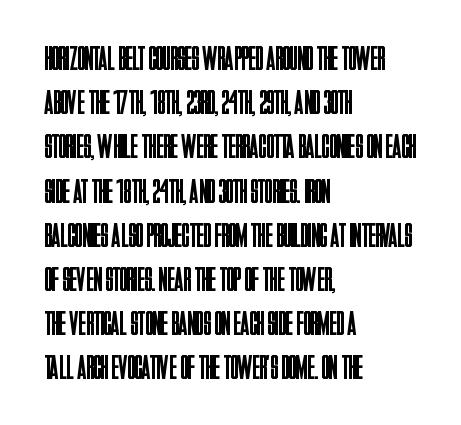
Q: Is the text bold? A: No.
Q: Is the text italic (slanted)? A: No, it is upright.
Q: Is the typeface a serif or a sans-serif typeface? A: Sans-serif.
Q: Is the text underlined? A: No.
Q: How is the paragraph aligned? A: Left-aligned.
Q: Is the spacing between letters normal or unusually wide? A: Normal.
Q: Is the spacing between lines tight, normal or loose? A: Normal.
Q: Width (condensed, normal, or wide)? A: Condensed.
Q: Stroke contrast? A: Low.
Q: x-height? A: Large.
Q: Monospaced? A: No.
